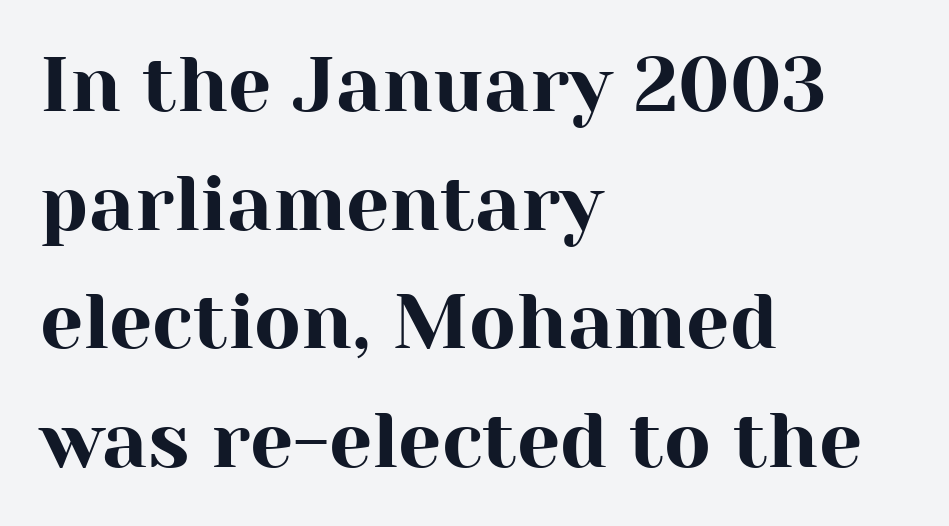
The image shows 77 px serif type, upright; set left-aligned, normal line spacing (1.54x), normal letter spacing, not underlined; high stroke contrast and a medium x-height.
